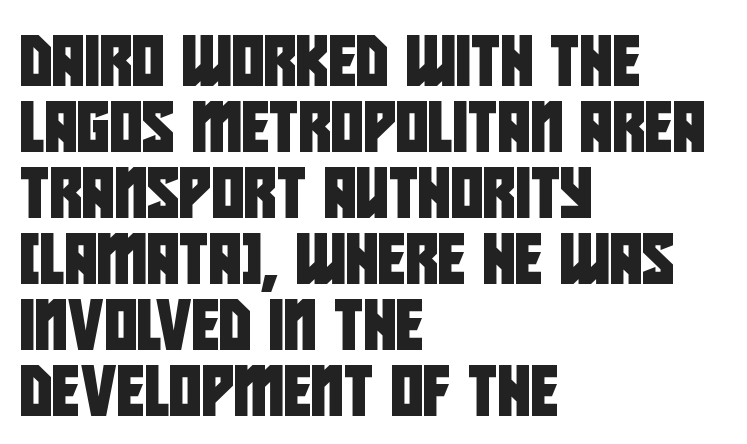
The image shows 50 px condensed sans-serif type; set left-aligned, normal line spacing (1.32x), normal letter spacing, not underlined; low stroke contrast and a large x-height.
